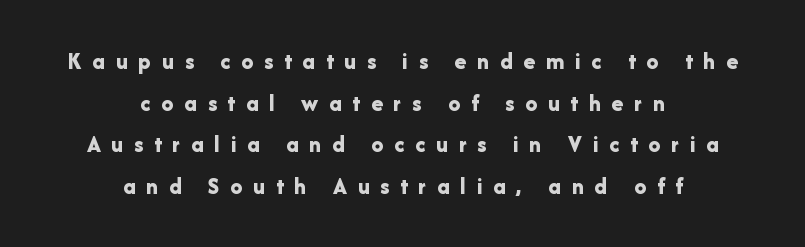
Plenty of ink on the page — the face is bold. The whitespace from short lines is split evenly between both sides. Glance below the letters and you will spot only blank space. No italicization has been applied; the sample stays upright. This rendering widens character spacing well past its baseline value.
